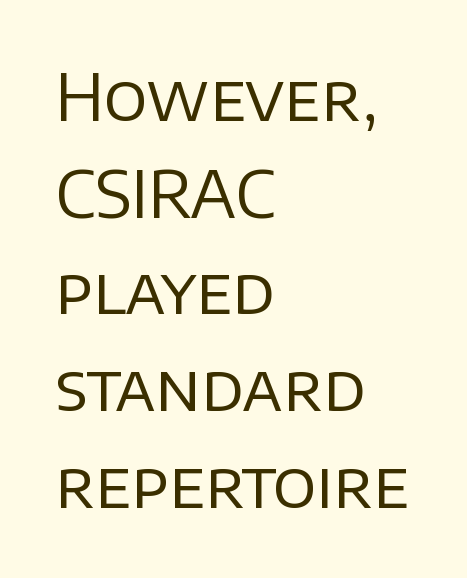
{"serif": "no", "italic": "no", "bold": "no", "weight": "regular", "width": "normal", "stroke_contrast": "low", "x_height": "large", "monospaced": "no", "underline": "no", "align": "left", "line_spacing": "normal", "line_spacing_ratio": 1.51, "letter_spacing": "normal", "letter_spacing_em": 0.0, "glyph_px": 64}
